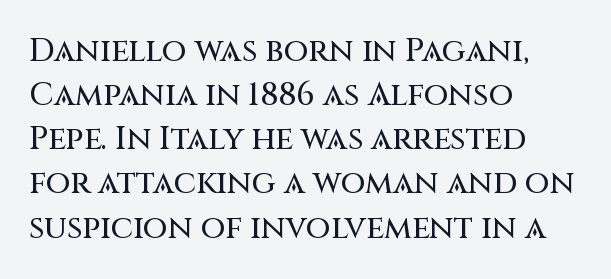
{"serif": "no", "italic": "no", "width": "normal", "stroke_contrast": "medium", "x_height": "large", "monospaced": "no", "underline": "no", "align": "left", "line_spacing": "normal", "line_spacing_ratio": 1.38, "letter_spacing": "normal", "letter_spacing_em": 0.0, "glyph_px": 32}
